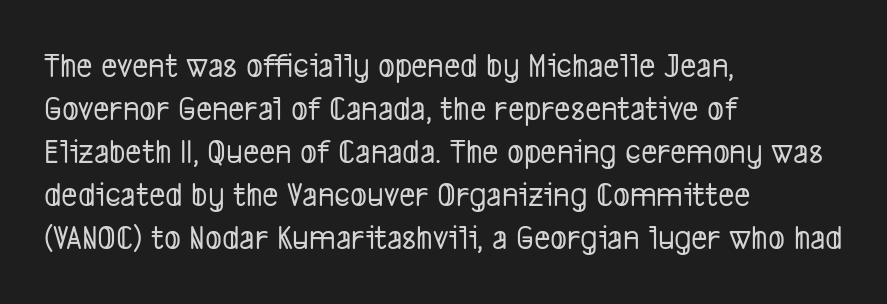
Q: Is the typeface a serif or a sans-serif typeface? A: Sans-serif.
Q: Is the text underlined? A: No.
Q: How is the paragraph aligned? A: Left-aligned.
Q: Is the spacing between letters normal or unusually wide? A: Normal.
Q: Width (condensed, normal, or wide)? A: Condensed.
Q: Stroke contrast? A: Low.
Q: x-height? A: Medium.
Q: Monospaced? A: No.
